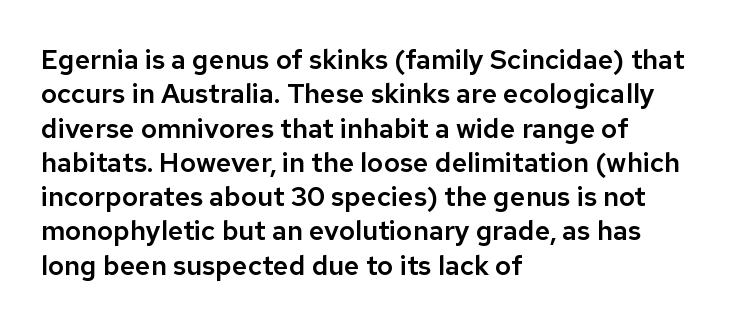
{"italic": "no", "underline": "no", "align": "left", "line_spacing": "normal", "line_spacing_ratio": 1.27, "letter_spacing": "normal", "letter_spacing_em": 0.0, "glyph_px": 27}
